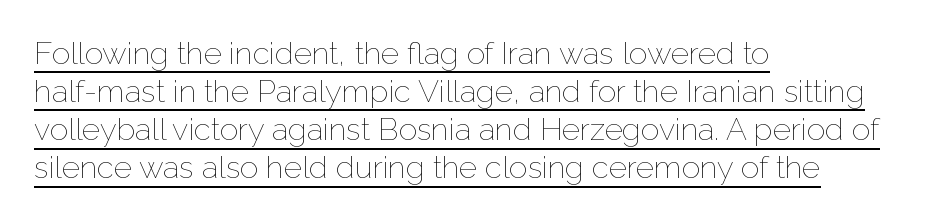
Q: Is the text bold? A: No.
Q: Is the text italic (slanted)? A: No, it is upright.
Q: Is the text underlined? A: Yes.
Q: How is the paragraph aligned? A: Left-aligned.
Q: Is the spacing between letters normal or unusually wide? A: Normal.
Q: Width (condensed, normal, or wide)? A: Normal.
Q: Stroke contrast? A: Low.
Q: x-height? A: Medium.
Q: Monospaced? A: No.
